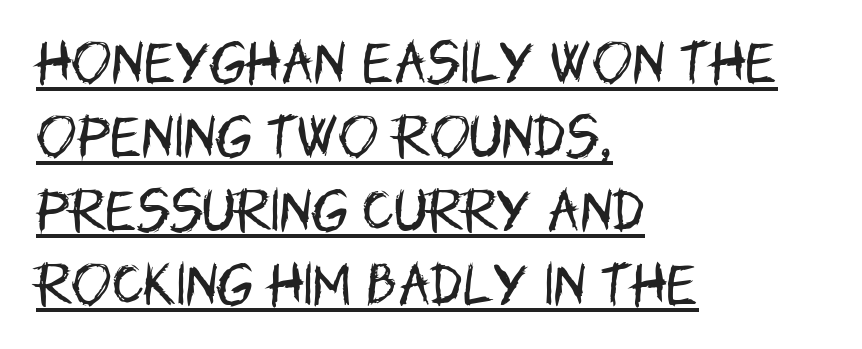
The image shows 48 px regular-weight, condensed sans-serif type, upright; set left-aligned, normal line spacing (1.54x), normal letter spacing, underlined; low stroke contrast and a large x-height.
